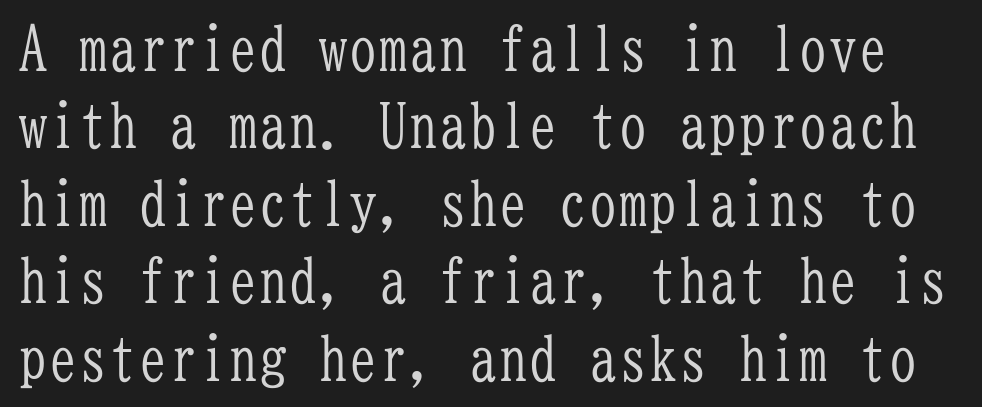
{"serif": "yes", "italic": "no", "bold": "no", "weight": "light", "width": "condensed", "stroke_contrast": "low", "x_height": "medium", "monospaced": "yes", "underline": "no", "line_spacing": "normal", "line_spacing_ratio": 1.29, "letter_spacing": "normal", "letter_spacing_em": 0.0, "glyph_px": 60}
